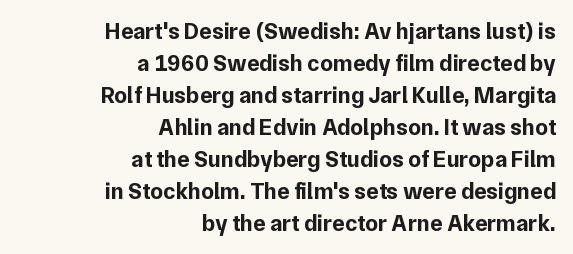
Inter-character spacing is left at the font's built-in metrics. Honestly, there is no underline to notice here at all. Plenty of ink on the page — the face is bold. Caption: multi-line text, flush right, ragged left. The line-height multiplier appears to be the usual default. The lettering stays uniformly vertical, giving the passage a roman look.
